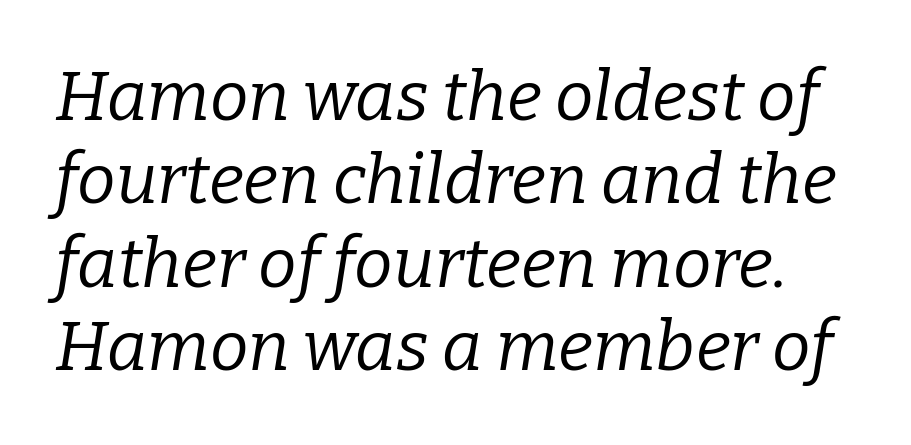
Q: Is the text bold? A: No.
Q: Is the text italic (slanted)? A: Yes, it leans right by about 9 degrees.
Q: Is the typeface a serif or a sans-serif typeface? A: Serif.
Q: Is the text underlined? A: No.
Q: Is the spacing between letters normal or unusually wide? A: Normal.
Q: Width (condensed, normal, or wide)? A: Normal.
Q: Stroke contrast? A: Low.
Q: x-height? A: Medium.
Q: Monospaced? A: No.
